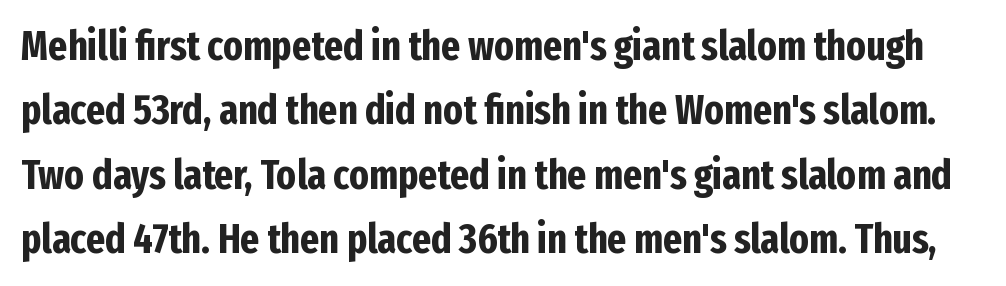
This sample uses a sans-serif face. Spacing between characters is what you'd get straight out of the box. Notice how descenders clear the ascenders below comfortably — that's standard leading. Does the weight exceed regular? Yes, all the way to bold. Character widths vary here, with narrow letters taking less room than wide ones.
